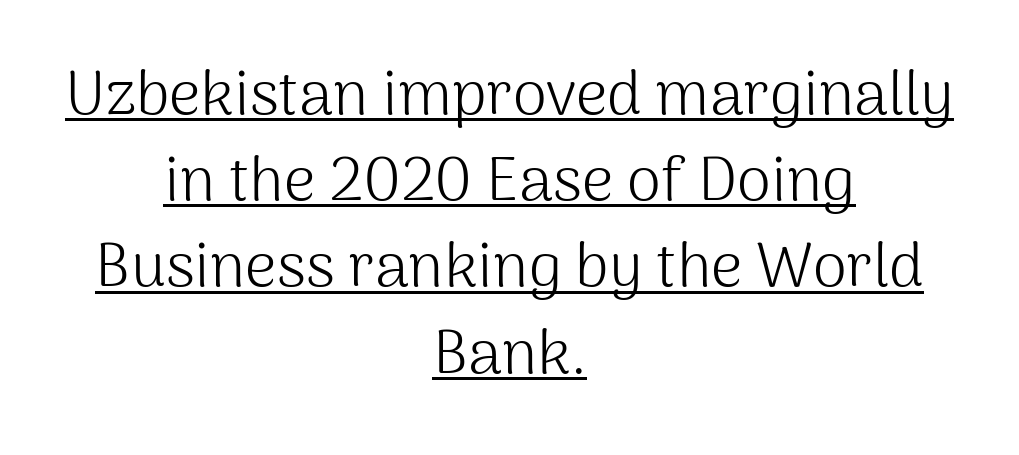
{"serif": "no", "italic": "no", "bold": "no", "weight": "light", "width": "normal", "stroke_contrast": "medium", "x_height": "medium", "monospaced": "no", "underline": "yes", "align": "center", "line_spacing": "normal", "line_spacing_ratio": 1.39, "letter_spacing": "normal", "letter_spacing_em": 0.0, "glyph_px": 62}
